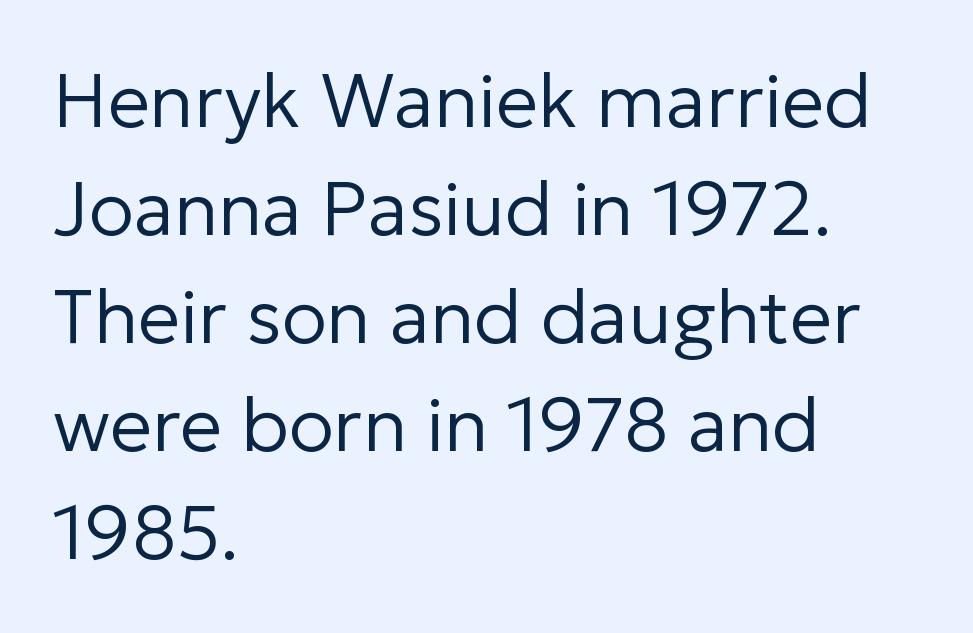
{"serif": "no", "italic": "no", "bold": "no", "weight": "regular", "width": "normal", "stroke_contrast": "low", "x_height": "medium", "monospaced": "no", "underline": "no", "align": "left", "line_spacing": "normal", "line_spacing_ratio": 1.44, "letter_spacing": "normal", "letter_spacing_em": 0.0, "glyph_px": 75}
